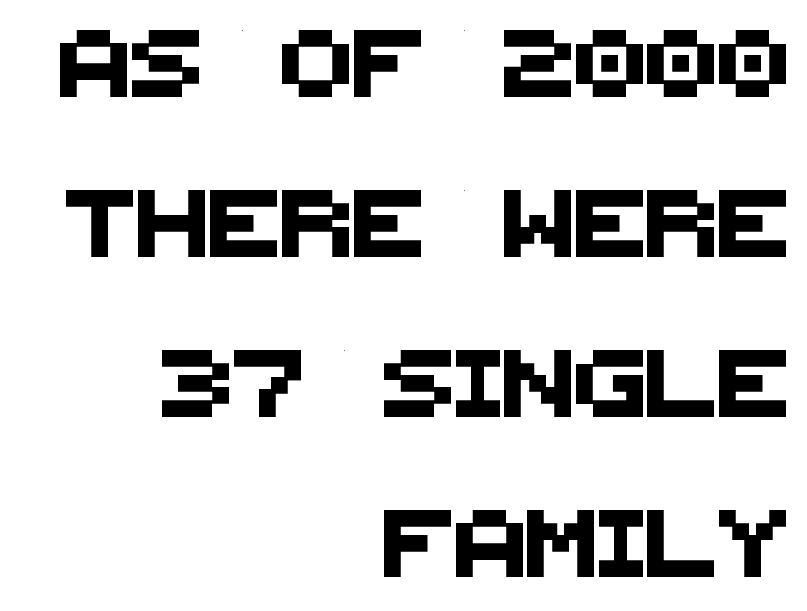
Q: Is the typeface a serif or a sans-serif typeface? A: Sans-serif.
Q: Is the text underlined? A: No.
Q: How is the paragraph aligned? A: Right-aligned.
Q: Is the spacing between letters normal or unusually wide? A: Normal.
Q: Is the spacing between lines tight, normal or loose? A: Loose.
Q: Width (condensed, normal, or wide)? A: Normal.
Q: Stroke contrast? A: Medium.
Q: x-height? A: Large.
Q: Monospaced? A: No.
